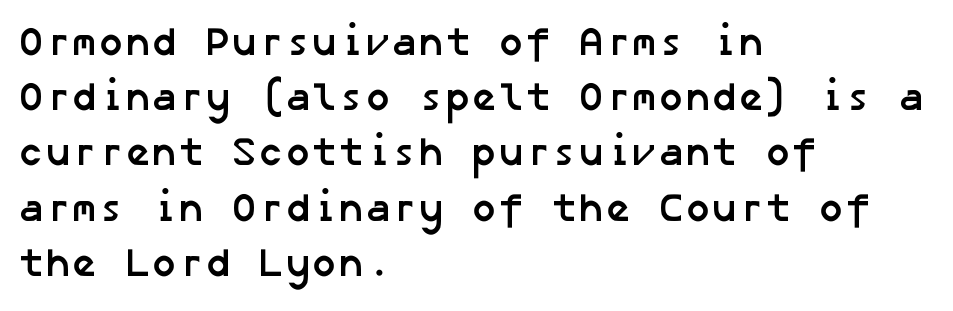
Q: Is the text bold? A: Yes.
Q: Is the typeface a serif or a sans-serif typeface? A: Sans-serif.
Q: Is the text underlined? A: No.
Q: How is the paragraph aligned? A: Left-aligned.
Q: Is the spacing between letters normal or unusually wide? A: Normal.
Q: Is the spacing between lines tight, normal or loose? A: Normal.
Q: Width (condensed, normal, or wide)? A: Normal.
Q: Stroke contrast? A: Low.
Q: x-height? A: Medium.
